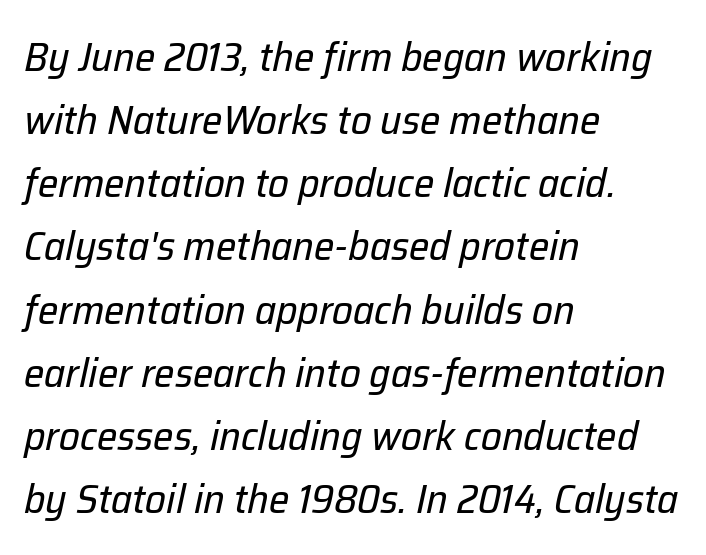
Q: Is the text bold? A: No.
Q: Is the text italic (slanted)? A: Yes, it leans right by about 12 degrees.
Q: Is the text underlined? A: No.
Q: How is the paragraph aligned? A: Left-aligned.
Q: Is the spacing between letters normal or unusually wide? A: Normal.
Q: Is the spacing between lines tight, normal or loose? A: Normal.
Q: Width (condensed, normal, or wide)? A: Normal.
Q: Stroke contrast? A: Low.
Q: x-height? A: Medium.
Q: Monospaced? A: No.
